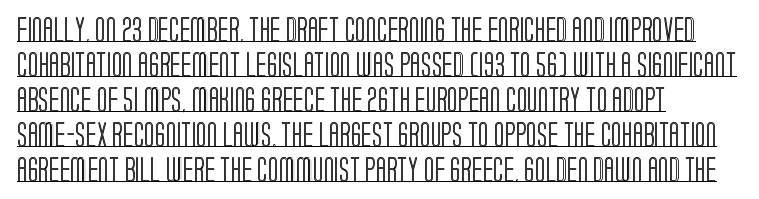
In designer terms, the underline attribute is active on this setting. Leftover space on each line is placed entirely after the last word. Regular leading. This sample uses plain, unmodified letter spacing. Designer's note — italics off, roman on.
